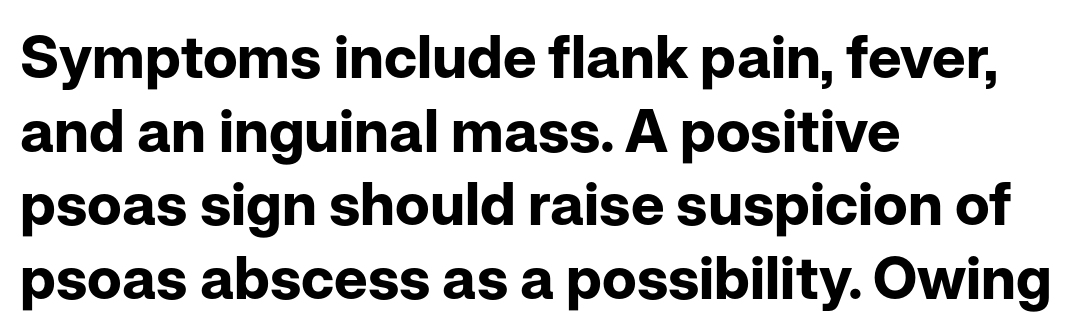
Each letter's strokes conclude bluntly, with no projecting serifs. The face used here is proportionally spaced, like ordinary book or web type. In CSS terms this would be text-align: left. The words here are not underlined. This is heavy type, rendered in bold. You can tell it's not italic because the verticals are truly vertical.
